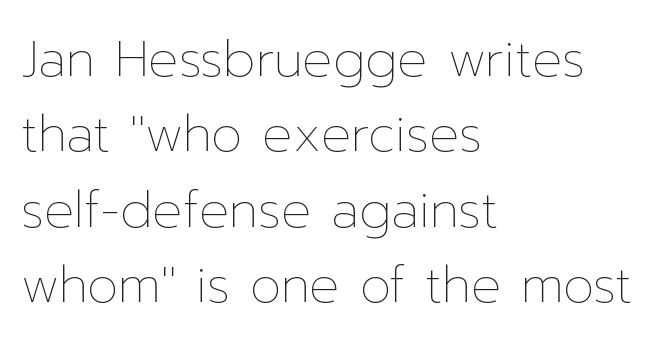
The block of text has a typical density, with ordinary space between rows. The setting favours the left margin, as ordinary paragraphs usually do. Summary of weight: not heavy and not bold. The lettering holds an erect, upright posture throughout.
